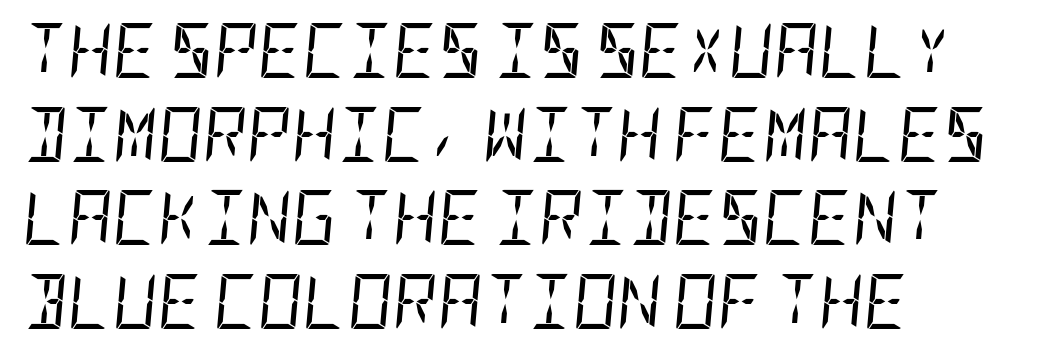
How are the letters spaced? Ordinarily, with no added tracking. Compared with a typical body face, this is equally light or lighter still. An italicized treatment has been applied to the whole sample. One-word summary of the alignment: left. This block has exactly the height ordinary leading produces. The passage shown is not underscored anywhere.
